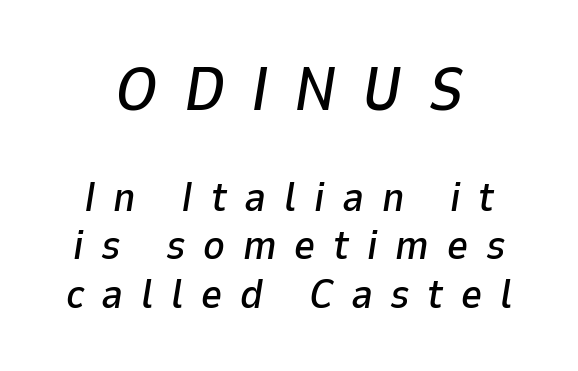
Q: Is the text italic (slanted)? A: Yes, it leans right by about 9 degrees.
Q: Is the text underlined? A: No.
Q: Is the spacing between letters normal or unusually wide? A: Unusually wide.
Q: Which block of text is set in a larger size, the first (top) or the second (bottom)? A: The first (top) one.
Q: Width (condensed, normal, or wide)? A: Normal.
Q: Stroke contrast? A: Low.
Q: x-height? A: Medium.
Q: Monospaced? A: No.
